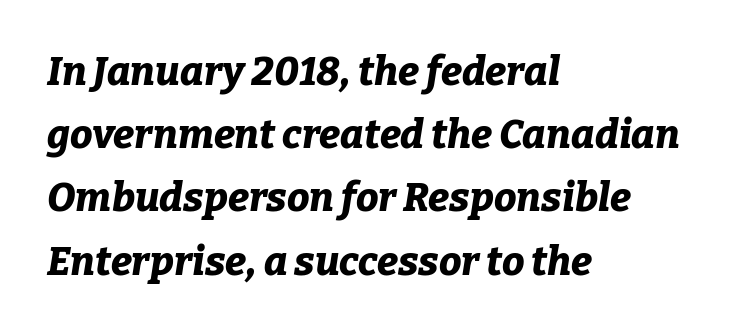
Look at the tracking — it's just the regular setting, nothing added. The letters advance in unequal steps, a hallmark of proportional type. The compositor pushed each line to the left boundary. Descender tails drop into unmarked territory. How heavy is the stroke? Heavy — this is a bold. The glyphs look as if they've been sheared to an angle.
